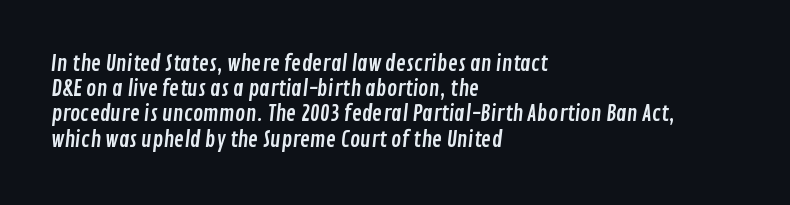
The image shows 21 px text type; set left-aligned, line spacing 1.2x, normal letter spacing, not underlined.
